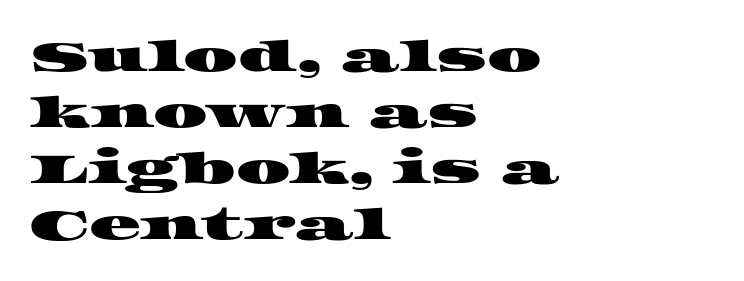
Q: Is the typeface a serif or a sans-serif typeface? A: Serif.
Q: Is the text underlined? A: No.
Q: How is the paragraph aligned? A: Left-aligned.
Q: Is the spacing between letters normal or unusually wide? A: Normal.
Q: Is the spacing between lines tight, normal or loose? A: Normal.
Q: Width (condensed, normal, or wide)? A: Wide.
Q: Stroke contrast? A: High.
Q: x-height? A: Large.
Q: Monospaced? A: No.
